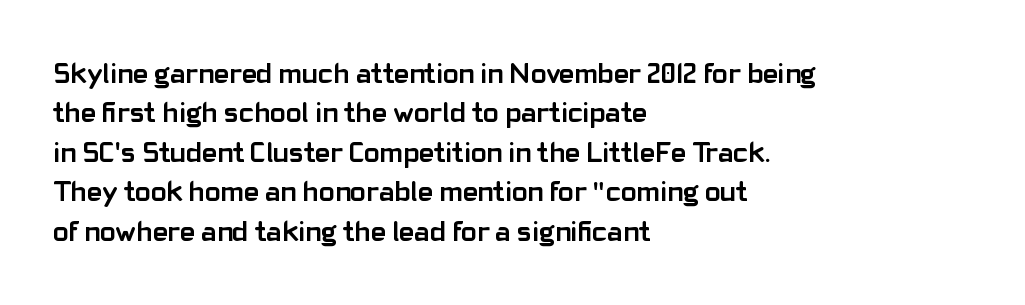
A typesetter would call this leading conventional body-copy spacing. A typesetter would mark this as roman, not italic. The zone under the glyphs is completely vacant. The rendering uses natural spacing where letterforms have individual widths. Does extra space separate the letters? No, they use regular spacing.
